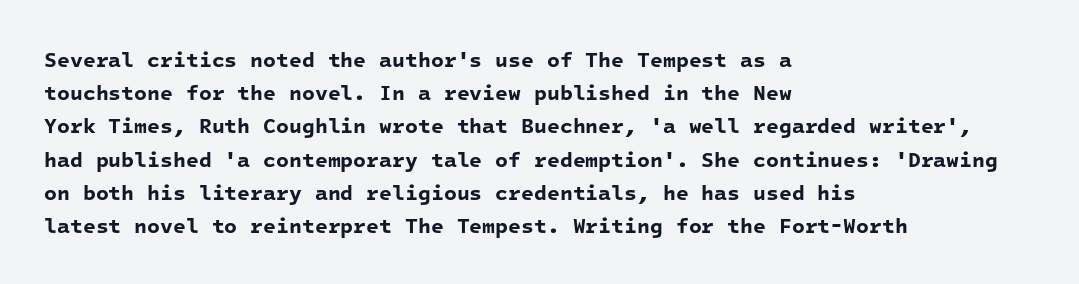
Heavy-handed strokes throughout: this text is bold. Decoration check: the copy has no underline. Leftover space on each line is placed entirely after the last word. What's the leading like? Ordinary, nothing unusual. Each word holds together tightly as a unit, with standard inter-letter gaps.
